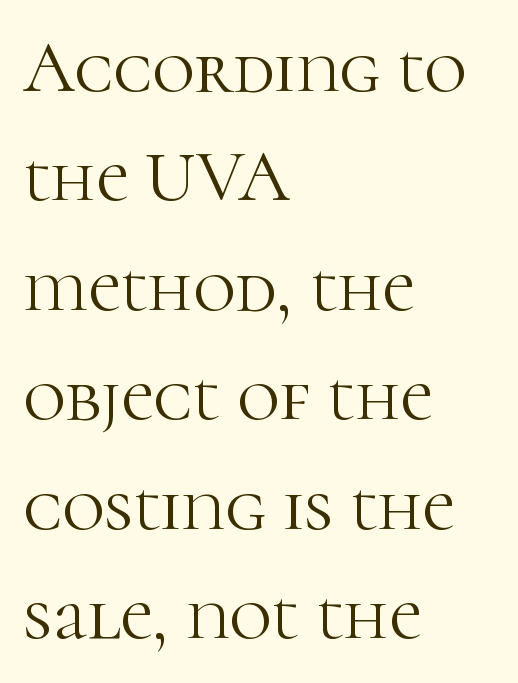
{"serif": "yes", "italic": "no", "bold": "no", "weight": "light", "width": "normal", "stroke_contrast": "high", "x_height": "medium", "monospaced": "no", "underline": "no", "align": "left", "line_spacing": "normal", "line_spacing_ratio": 1.5, "letter_spacing": "normal", "letter_spacing_em": 0.0, "glyph_px": 73}
